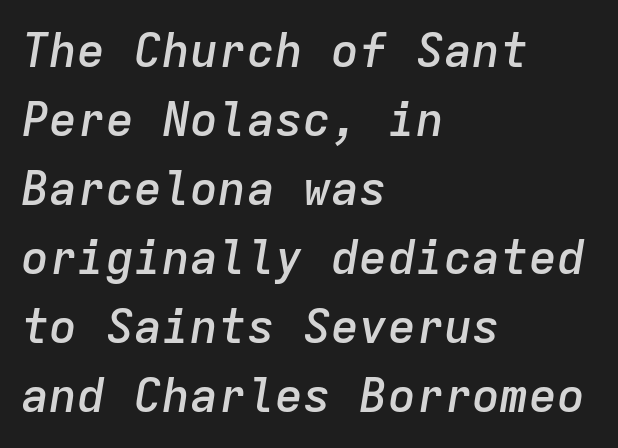
{"italic": "yes", "lean": "right", "slant_degrees": 9, "bold": "semi", "weight": "semibold", "width": "normal", "stroke_contrast": "low", "x_height": "medium", "monospaced": "yes", "underline": "no", "align": "left", "line_spacing": "normal", "line_spacing_ratio": 1.47, "letter_spacing": "normal", "letter_spacing_em": 0.0, "glyph_px": 47}
